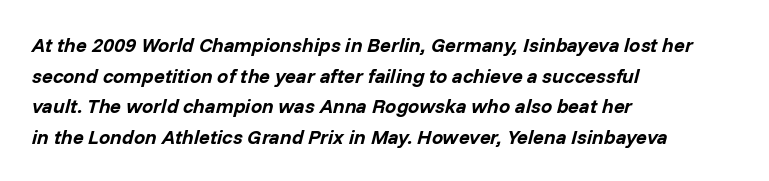
The image shows 20 px bold type, italic (leaning right); set left-aligned, normal line spacing (1.53x), normal letter spacing, not underlined.
